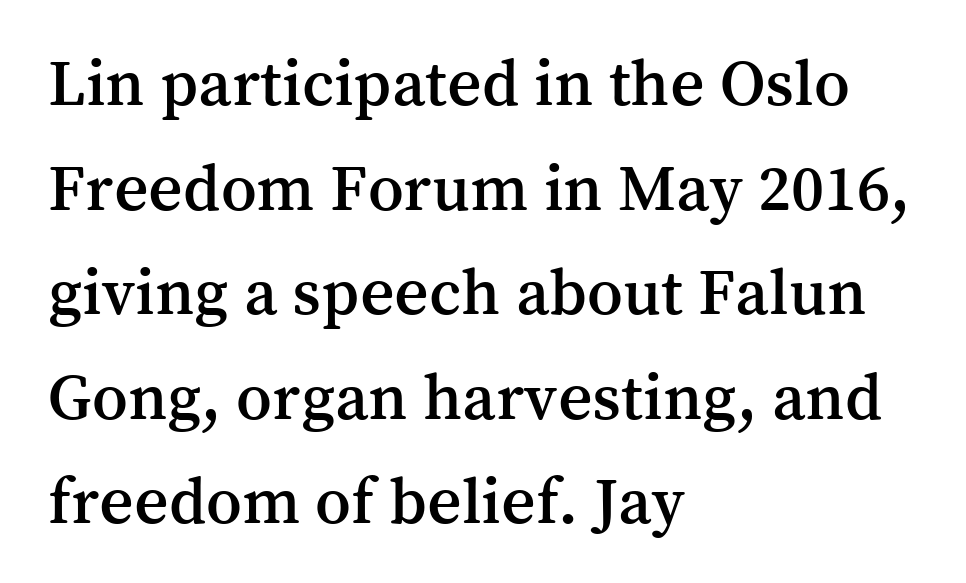
Default kerning and tracking; the words read as compact shapes. Note the varied advance widths — an 'i' is clearly narrower than an 'm'. The passage is arranged the way most books set body copy — flush left. If you drew a line through each stem, it would be perfectly vertical. Regarding serifs, this sample has them.
